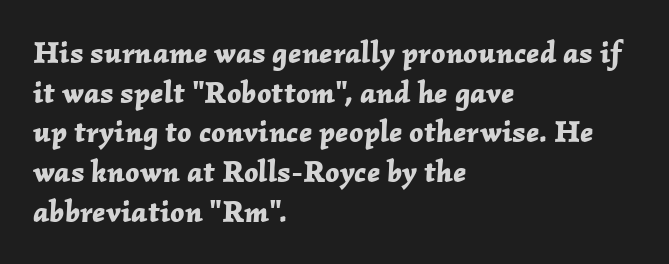
Students, note that the glyphs here touch the page at normal intervals. Normally led — the rows are evenly, conventionally spaced. The passage shown is emphatically bold. Spacing verdict: proportional, widths tailored to each character. Slanted lettering throughout. Plain, unruled lines of type.
